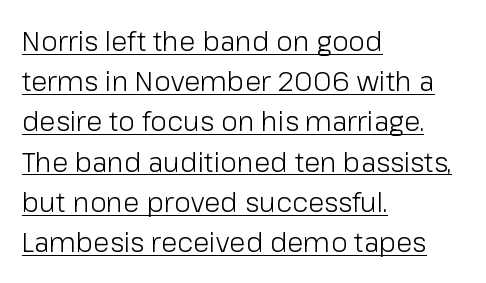
{"italic": "no", "bold": "no", "underline": "yes", "align": "left", "line_spacing": "normal", "line_spacing_ratio": 1.49, "letter_spacing": "normal", "letter_spacing_em": 0.0, "glyph_px": 27}
